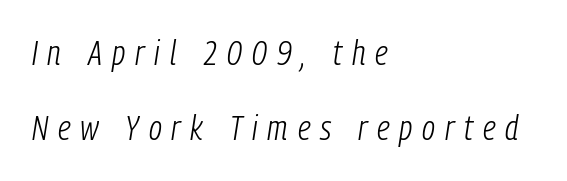
{"italic": "yes", "lean": "right", "slant_degrees": 9, "bold": "no", "weight": "light", "width": "condensed", "stroke_contrast": "low", "x_height": "medium", "monospaced": "no", "underline": "no", "align": "left", "line_spacing": "loose", "line_spacing_ratio": 2.21, "letter_spacing": "wide", "letter_spacing_em": 0.29, "glyph_px": 34}
